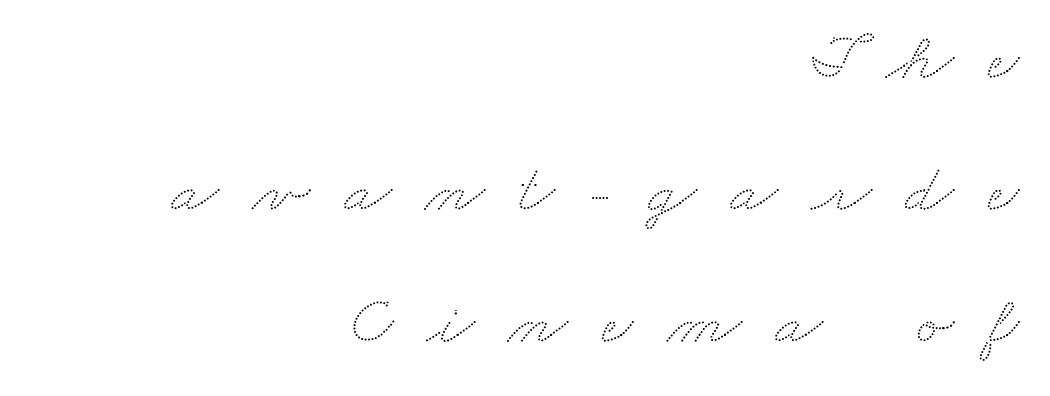
The image shows 69 px wide type; set right-aligned, loose line spacing (1.91x), unusually wide letter spacing (+0.49 em), not underlined; low stroke contrast and a small x-height.
